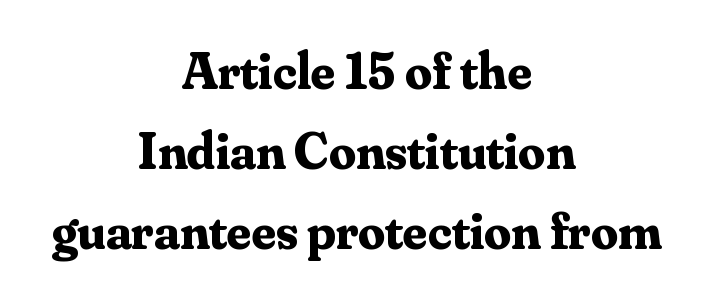
Q: Is the text bold? A: Yes.
Q: Is the text italic (slanted)? A: No, it is upright.
Q: Is the typeface a serif or a sans-serif typeface? A: Serif.
Q: Is the text underlined? A: No.
Q: How is the paragraph aligned? A: Centered.
Q: Is the spacing between letters normal or unusually wide? A: Normal.
Q: Is the spacing between lines tight, normal or loose? A: Normal.
Q: Width (condensed, normal, or wide)? A: Normal.
Q: Stroke contrast? A: Medium.
Q: x-height? A: Small.
Q: Monospaced? A: No.
